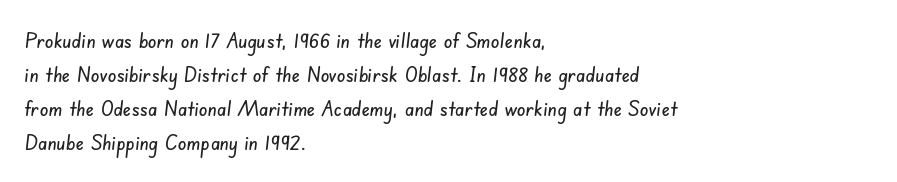
{"underline": "no", "align": "left", "line_spacing": "normal", "line_spacing_ratio": 1.55, "letter_spacing": "normal", "letter_spacing_em": 0.0, "glyph_px": 22}
